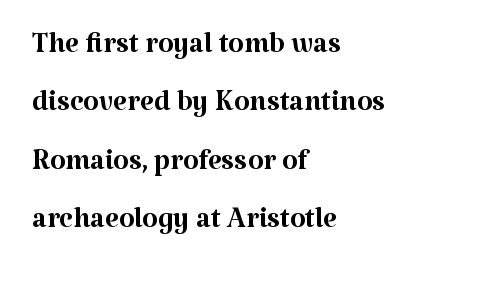
{"serif": "yes", "italic": "no", "bold": "no", "weight": "regular", "width": "normal", "stroke_contrast": "medium", "x_height": "medium", "monospaced": "no", "underline": "no", "align": "left", "line_spacing": "normal", "line_spacing_ratio": 1.46, "letter_spacing": "normal", "letter_spacing_em": 0.0, "glyph_px": 40}
